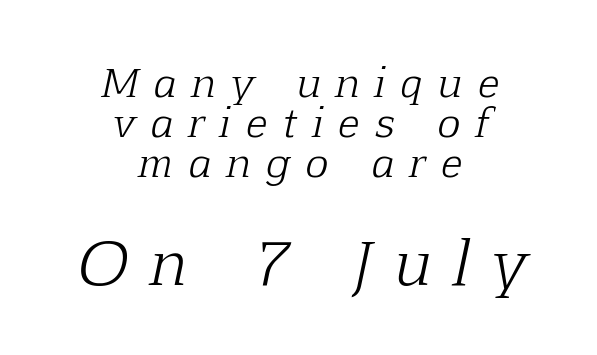
The image shows 59 px light serif type, italic (leaning right); set centered, tight line spacing (1.02x), unusually wide letter spacing (+0.41 em), not underlined; the second (bottom) block is 1.51x larger; low stroke contrast and a medium x-height.
